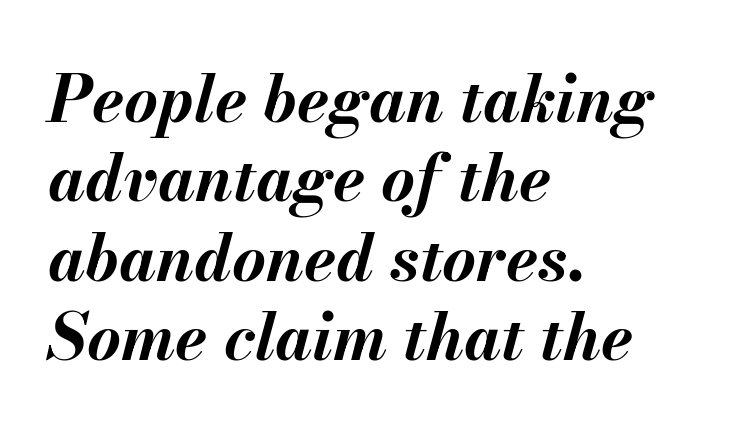
The image shows 65 px bold type, italic (leaning right); set left-aligned, line spacing 1.22x, normal letter spacing, not underlined; medium stroke contrast and a small x-height.
